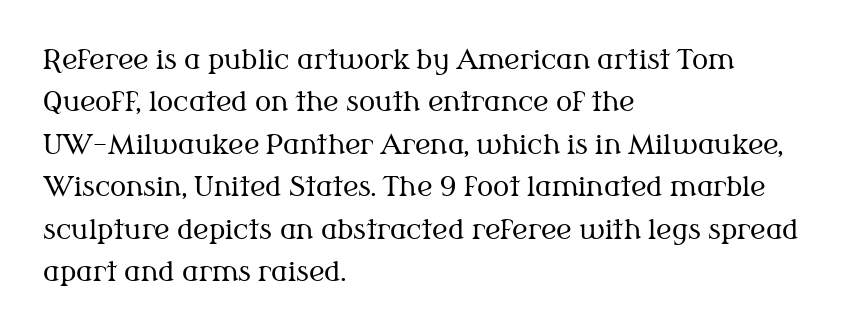
The image shows 27 px text type, upright; set left-aligned, normal line spacing (1.57x), normal letter spacing, not underlined.
